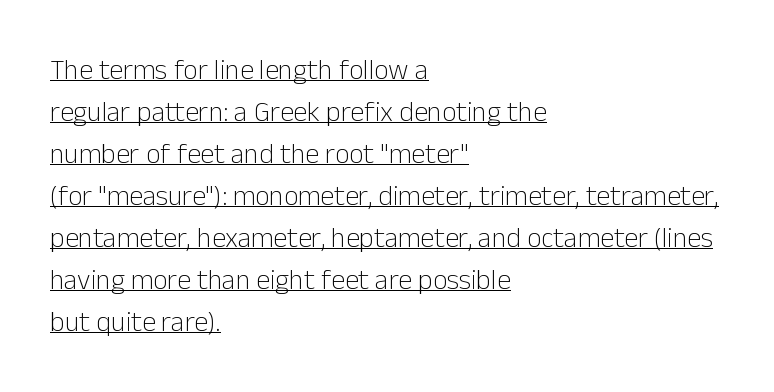
Varying glyph widths throughout — classic text-font behaviour. Is there any slant? The stems are plumb. This sample uses a sans-serif face. Left-aligned paragraph, ragged on the right.
